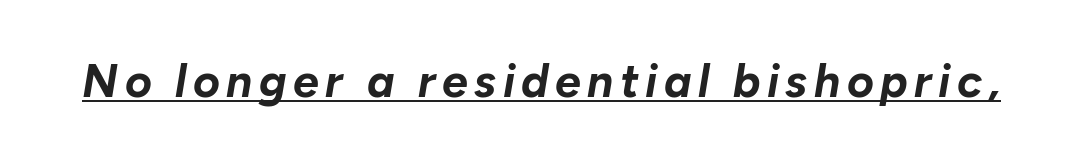
The image shows 46 px bold type, italic (leaning right); set underlined; low stroke contrast and a medium x-height.
